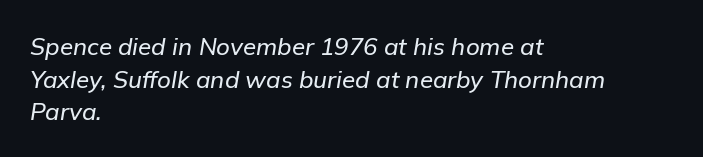
{"italic": "yes", "lean": "right", "slant_degrees": 9, "underline": "no", "align": "left", "line_spacing": "normal", "line_spacing_ratio": 1.36, "letter_spacing": "normal", "letter_spacing_em": 0.0, "glyph_px": 24}
